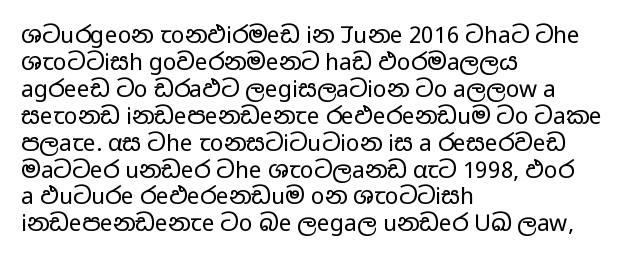
What stands out about the letter spacing? Nothing — it is the standard amount. The passage shown is not underscored anywhere. Alignment: flush left. The typography opts for an upright posture over an oblique one. Stroke thickness stays within the range of a standard reading face or lighter.
